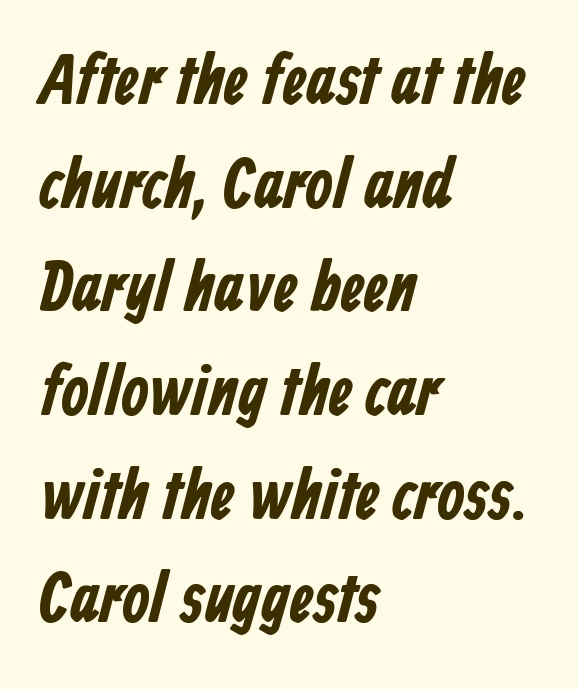
{"serif": "no", "bold": "yes", "weight": "bold", "width": "condensed", "stroke_contrast": "low", "x_height": "medium", "monospaced": "no", "underline": "no", "align": "left", "line_spacing": "normal", "line_spacing_ratio": 1.46, "letter_spacing": "normal", "letter_spacing_em": 0.0, "glyph_px": 71}
